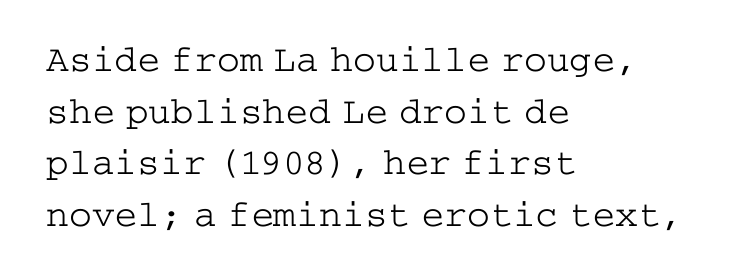
Line starts are locked; line ends wander. Here the glyphs are tracked normally, forming tight word shapes. Stems and bowls with no extra thickness — not bold. Rule under the text: the space is simply empty. How would I describe the line gaps? Plain and ordinary. Does the type have serifs? Yes, each stem ends in a small foot.
